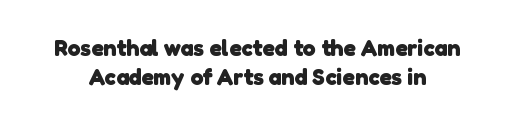
{"bold": "yes", "underline": "no", "line_spacing_ratio": 1.24, "letter_spacing": "normal", "letter_spacing_em": 0.0, "glyph_px": 23}
